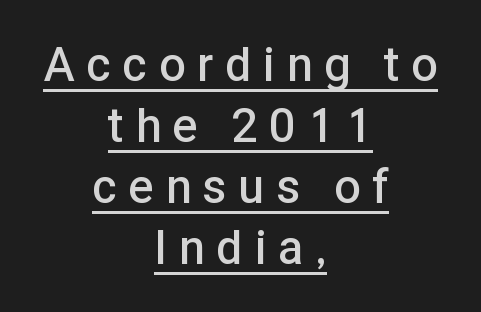
The image shows 47 px semibold sans-serif type, upright; set centered, normal line spacing (1.3x), unusually wide letter spacing (+0.26 em), underlined; low stroke contrast and a medium x-height.
